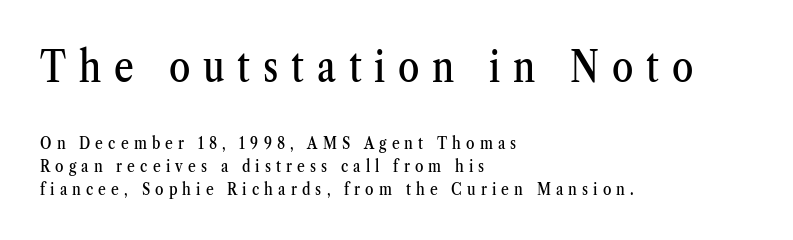
The image shows 43 px condensed serif type, upright; set left-aligned, normal line spacing (1.34x), unusually wide letter spacing (+0.3 em), not underlined; the first (top) block is 2.53x larger; medium stroke contrast and a medium x-height.
